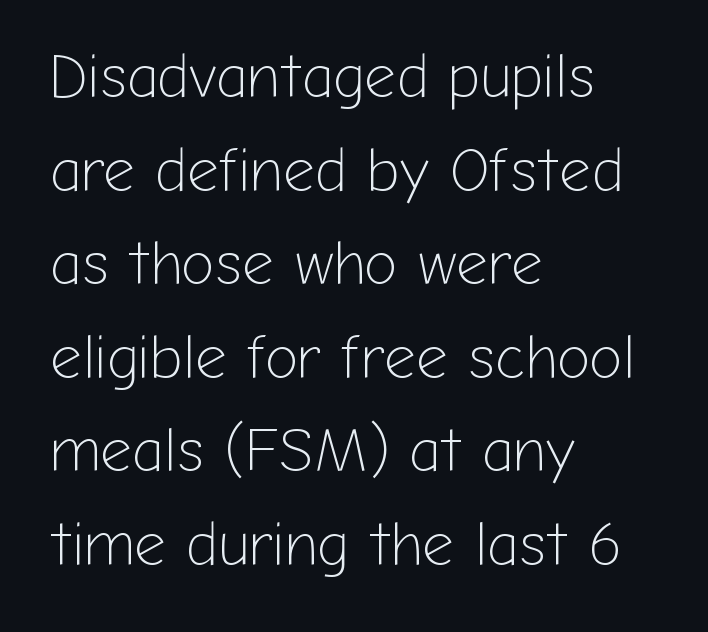
{"serif": "no", "italic": "no", "bold": "no", "weight": "light", "width": "normal", "stroke_contrast": "low", "x_height": "medium", "monospaced": "no", "underline": "no", "align": "left", "line_spacing": "normal", "line_spacing_ratio": 1.51, "letter_spacing": "normal", "letter_spacing_em": 0.0, "glyph_px": 62}
